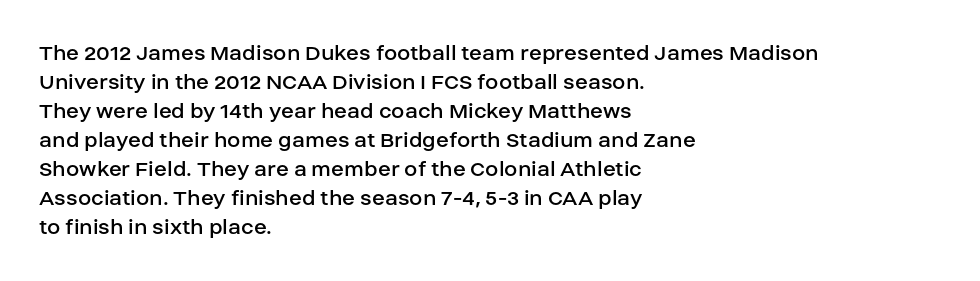
The strokes carry an ordinary text weight at most. Default kerning and tracking; the words read as compact shapes. The gap between lines stays unmarked. Does the lettering tilt? It doesn't — this is upright.
